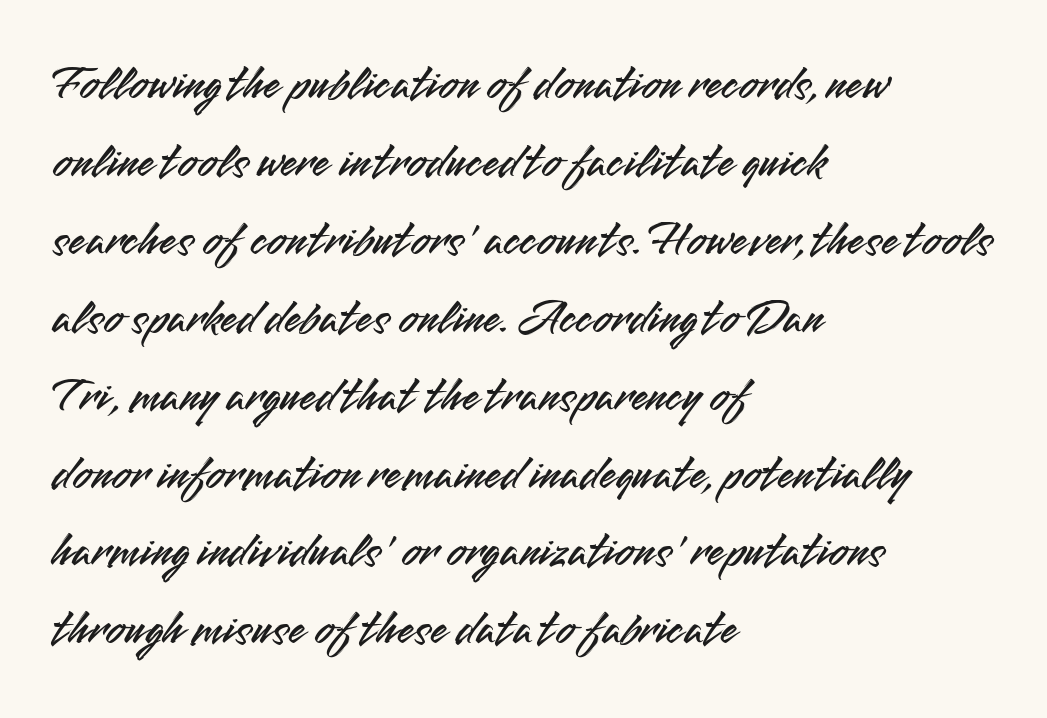
Each new line begins a customary step beneath the previous one. Short note: letters normally spaced. The paragraph shown leans on its left margin. Lines of text with bare space underneath. A typesetter would call this proportional, since set widths differ per character.
